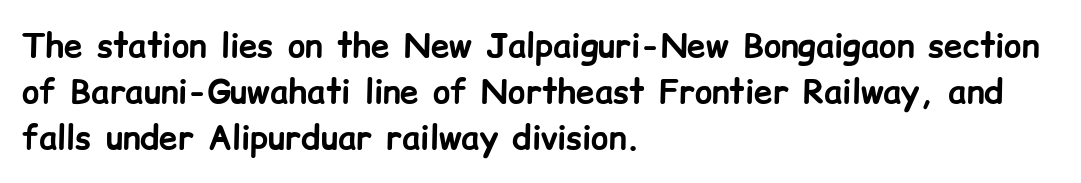
Q: Is the text bold? A: Yes.
Q: Is the text italic (slanted)? A: No, it is upright.
Q: Is the typeface a serif or a sans-serif typeface? A: Sans-serif.
Q: Is the text underlined? A: No.
Q: How is the paragraph aligned? A: Left-aligned.
Q: Is the spacing between letters normal or unusually wide? A: Normal.
Q: Is the spacing between lines tight, normal or loose? A: Normal.
Q: Width (condensed, normal, or wide)? A: Normal.
Q: Stroke contrast? A: Low.
Q: x-height? A: Medium.
Q: Monospaced? A: No.
